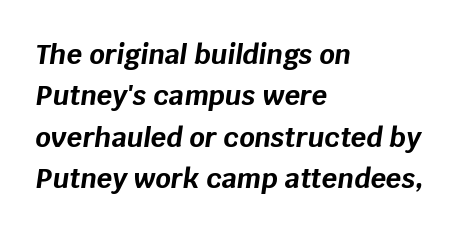
The passage shown leans; its letterforms are oblique. The space between consecutive lines is moderate. No word sits above an underline. The rag falls on the right side of this text block. You'd pick this weight for a headline — it's a proper bold. Tracking value appears to be zero — textbook default spacing.
